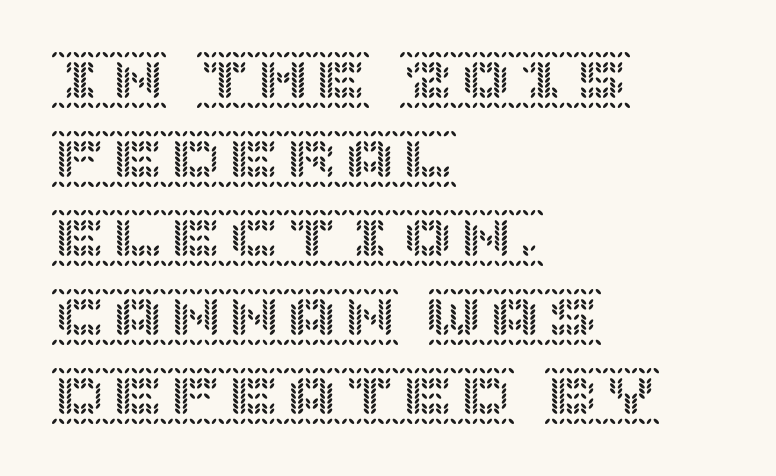
Q: Is the text italic (slanted)? A: No, it is upright.
Q: Is the text underlined? A: No.
Q: How is the paragraph aligned? A: Left-aligned.
Q: Is the spacing between letters normal or unusually wide? A: Normal.
Q: Is the spacing between lines tight, normal or loose? A: Normal.
Q: Width (condensed, normal, or wide)? A: Normal.
Q: x-height? A: Large.
